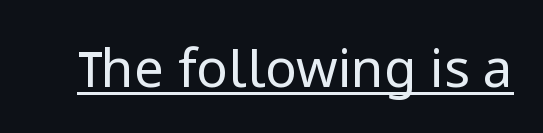
The font family rendered here belongs to the sans-serif group. The passage shown is not bold in any degree. The rendered words wear a rule along their underside. Here the glyphs are tracked normally, forming tight word shapes. Tall strokes in this sample are plumb rather than angled.
